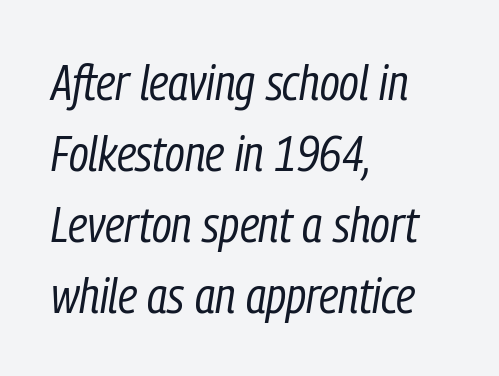
Q: Is the text bold? A: No.
Q: Is the text italic (slanted)? A: Yes, it leans right by about 9 degrees.
Q: Is the text underlined? A: No.
Q: How is the paragraph aligned? A: Left-aligned.
Q: Is the spacing between letters normal or unusually wide? A: Normal.
Q: Is the spacing between lines tight, normal or loose? A: Normal.
Q: Width (condensed, normal, or wide)? A: Condensed.
Q: Stroke contrast? A: Low.
Q: x-height? A: Medium.
Q: Monospaced? A: No.
